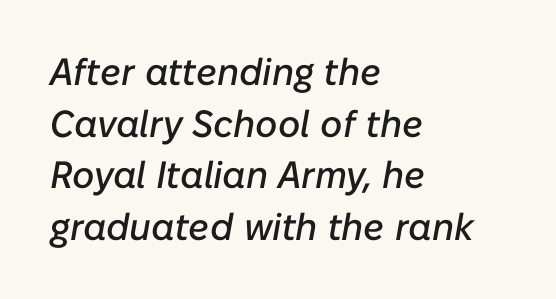
You can tell it's italic because the verticals aren't actually vertical. The space directly below the letters is spotless. Normally led — the rows are evenly, conventionally spaced. These lines keep a tight, regular rhythm from letter to letter. The lines in this sample share a left origin and differ only in where they stop.
